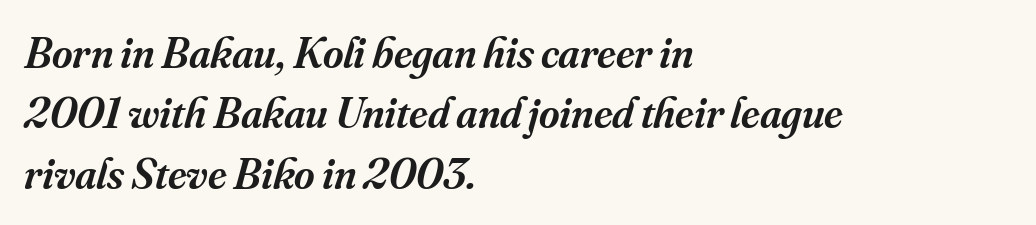
The image shows 44 px semibold serif type, italic (leaning right); set left-aligned, normal line spacing (1.37x), normal letter spacing, not underlined; medium stroke contrast and a small x-height.
